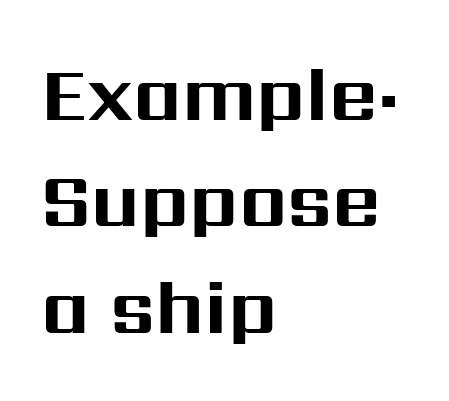
The image shows 75 px bold sans-serif type, upright; set left-aligned, normal line spacing (1.42x), normal letter spacing, not underlined; medium stroke contrast and a medium x-height.
